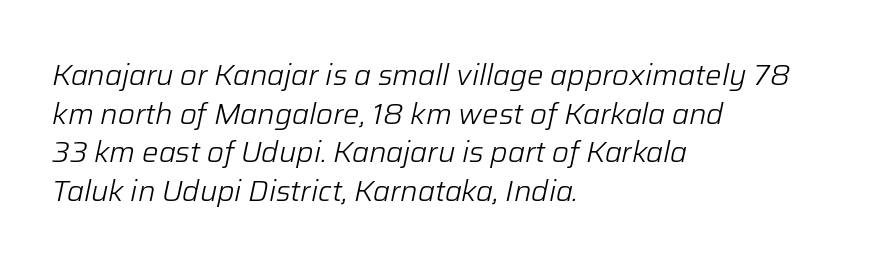
The image shows 29 px light type, italic (leaning right); set left-aligned, normal line spacing (1.33x), normal letter spacing, not underlined; low stroke contrast and a medium x-height.
